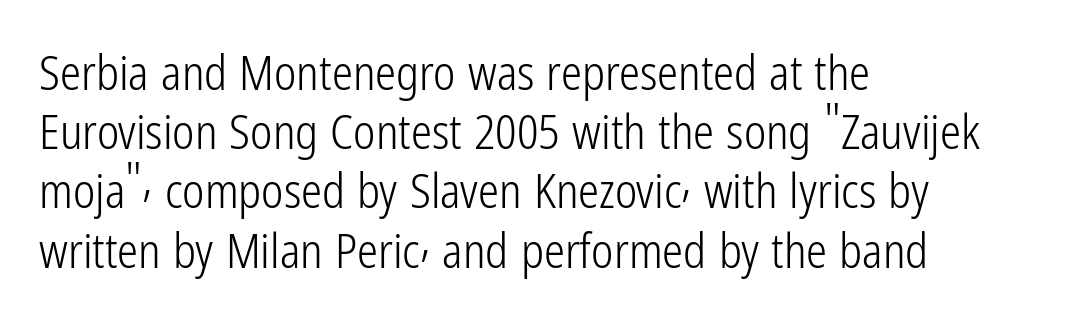
Tracking value appears to be zero — textbook default spacing. Stroke thickness stays within the range of a standard reading face or lighter. Designer's note — italics off, roman on. Each row of text sits above clean, open space. The passage shown is typed in a proportional face where columns would drift. Horizontal alignment here is leftward, the default for most running prose.
